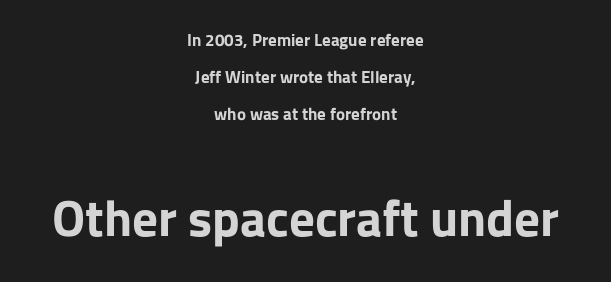
A typesetter would label this face a sans. Varying glyph widths throughout — classic text-font behaviour. Does extra space separate the letters? No, they use regular spacing. Visually, the bottom section dominates because its glyphs are scaled up.
